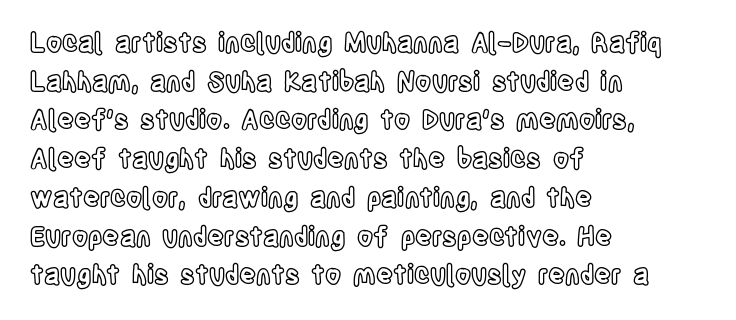
The image shows 26 px text type, upright; set left-aligned, normal line spacing (1.49x), normal letter spacing, not underlined.
